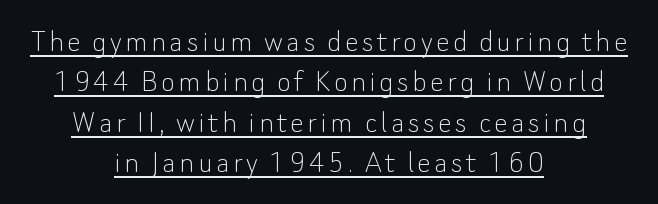
{"serif": "no", "italic": "no", "bold": "no", "weight": "thin", "width": "normal", "stroke_contrast": "low", "x_height": "small", "monospaced": "no", "underline": "yes", "align": "center", "line_spacing_ratio": 1.19, "glyph_px": 34}
